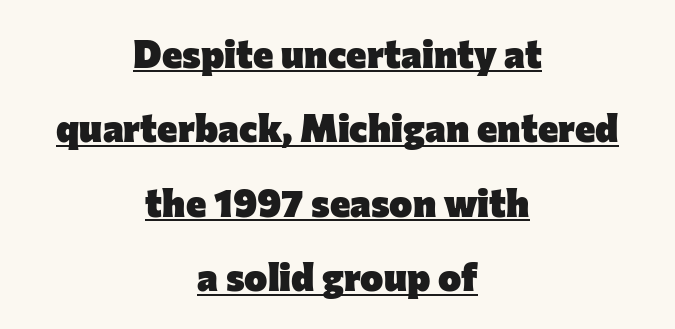
{"serif": "no", "italic": "no", "bold": "yes", "weight": "heavy", "width": "normal", "stroke_contrast": "low", "x_height": "medium", "monospaced": "no", "underline": "yes", "align": "center", "line_spacing": "loose", "line_spacing_ratio": 1.91, "letter_spacing": "normal", "letter_spacing_em": 0.0, "glyph_px": 39}
